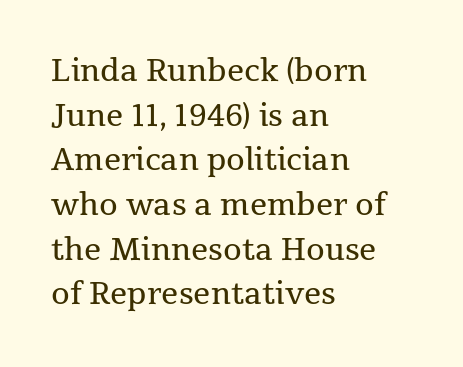
This sample keeps an unexceptional amount of space between lines. The letters stand upright; this is a roman face. Notice how the passage keeps a crisp vertical edge on the left only. You could not count columns in this text — the font is proportionally spaced.
